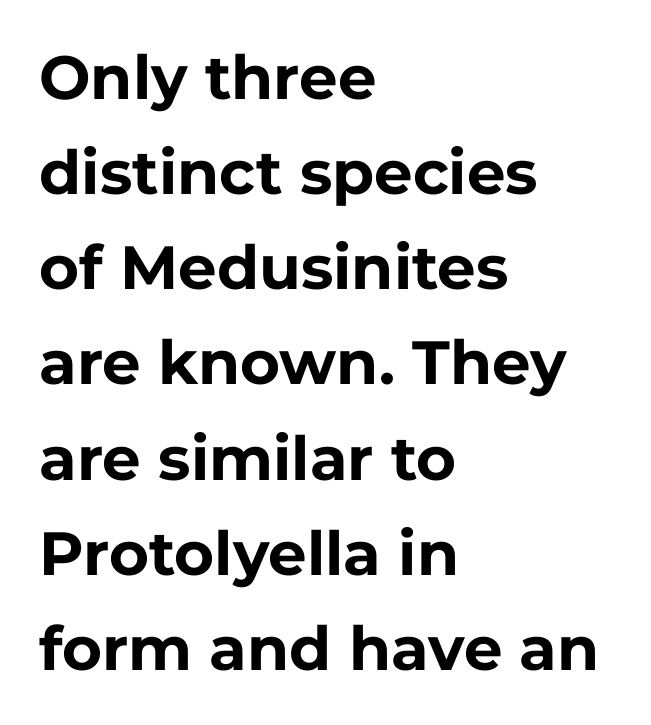
{"serif": "no", "italic": "no", "bold": "yes", "weight": "bold", "width": "normal", "stroke_contrast": "low", "x_height": "medium", "monospaced": "no", "underline": "no", "align": "left", "line_spacing": "normal", "line_spacing_ratio": 1.56, "letter_spacing": "normal", "letter_spacing_em": 0.0, "glyph_px": 61}
